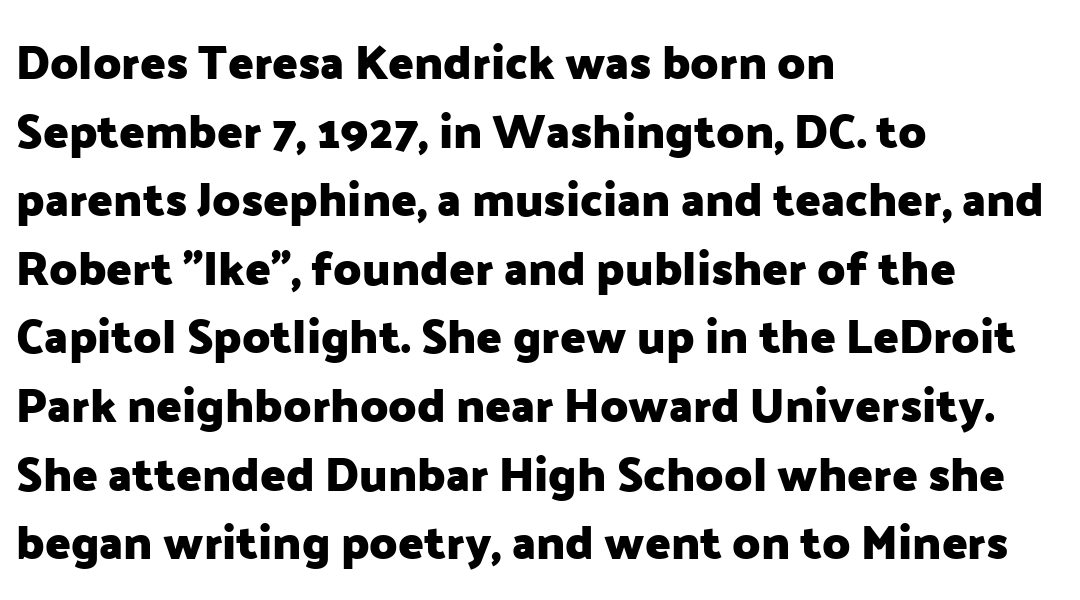
These lines stack with their left ends in a neat column. How are the letters spaced? Ordinarily, with no added tracking. One glance says typical: line gaps are just what's usual. Nobody drew a line under any word here.
